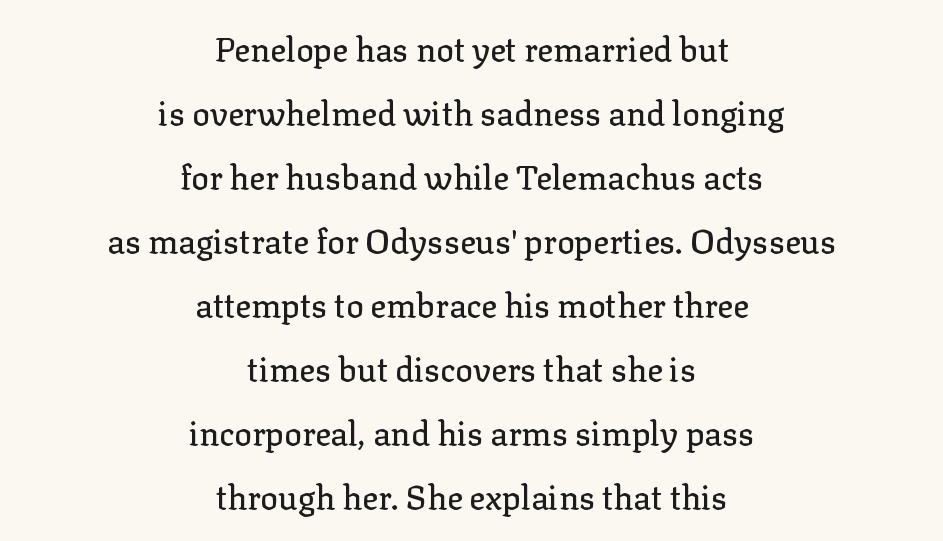
Each letter's strokes conclude with small projecting serifs. Does the copy run flush right? No — it is centered line by line. You can tell it's not italic because the verticals are truly vertical. Students, observe: this is what heavily led, spacious text looks like. Caption: standard tracking, unaltered.
